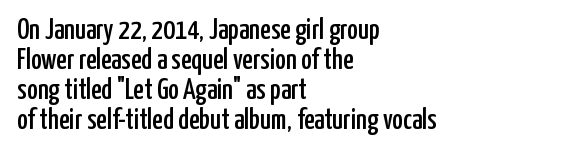
Q: Is the text italic (slanted)? A: No, it is upright.
Q: Is the typeface a serif or a sans-serif typeface? A: Sans-serif.
Q: Is the text underlined? A: No.
Q: How is the paragraph aligned? A: Left-aligned.
Q: Is the spacing between letters normal or unusually wide? A: Normal.
Q: Is the spacing between lines tight, normal or loose? A: Tight.
Q: Width (condensed, normal, or wide)? A: Condensed.
Q: Stroke contrast? A: Low.
Q: x-height? A: Medium.
Q: Monospaced? A: No.
